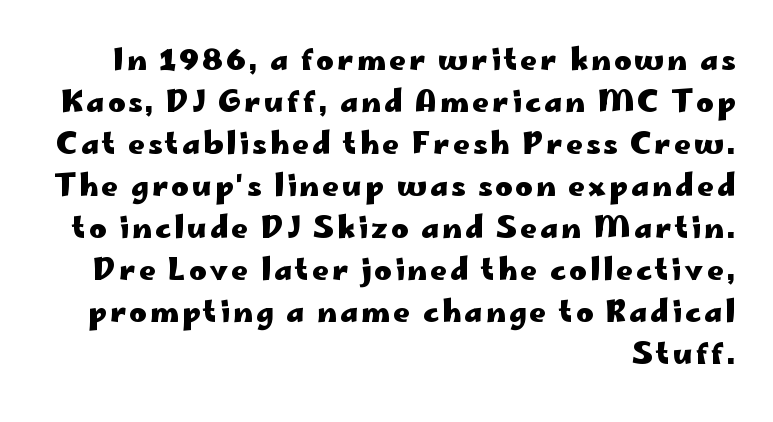
Q: Is the text bold? A: Yes.
Q: Is the text italic (slanted)? A: No, it is upright.
Q: Is the typeface a serif or a sans-serif typeface? A: Sans-serif.
Q: Is the text underlined? A: No.
Q: How is the paragraph aligned? A: Right-aligned.
Q: Is the spacing between lines tight, normal or loose? A: Normal.
Q: Width (condensed, normal, or wide)? A: Wide.
Q: Stroke contrast? A: Low.
Q: x-height? A: Small.
Q: Monospaced? A: No.
